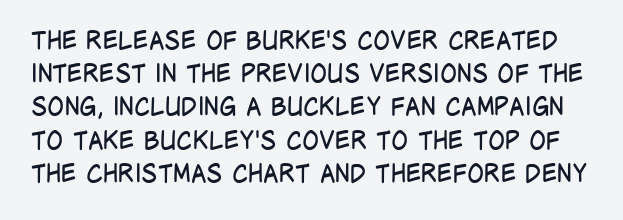
Q: Is the text bold? A: No.
Q: Is the text italic (slanted)? A: No, it is upright.
Q: Is the text underlined? A: No.
Q: Is the spacing between letters normal or unusually wide? A: Normal.
Q: Is the spacing between lines tight, normal or loose? A: Normal.
